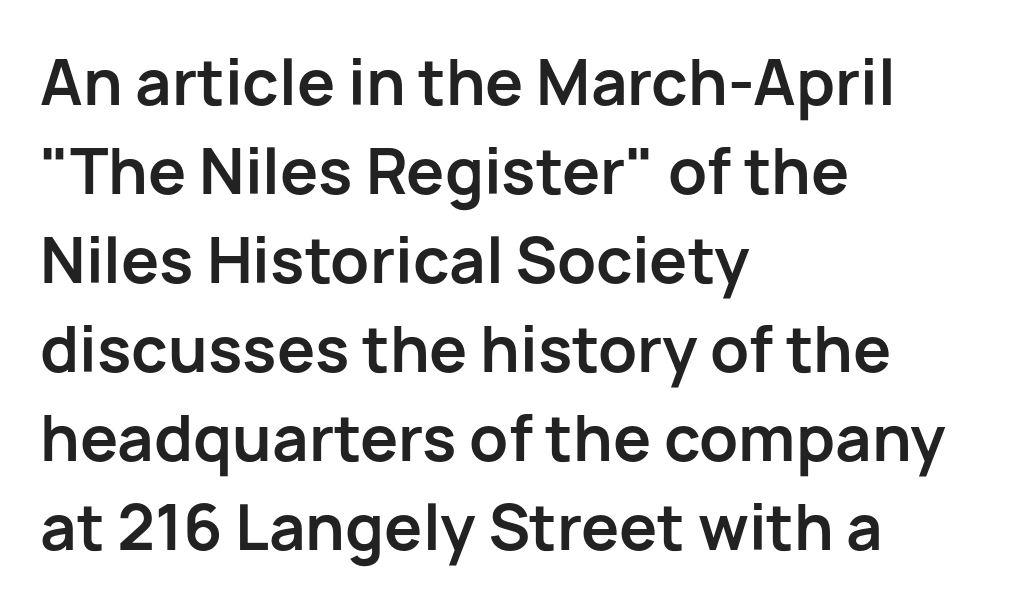
Q: Is the text bold? A: Yes.
Q: Is the text italic (slanted)? A: No, it is upright.
Q: Is the typeface a serif or a sans-serif typeface? A: Sans-serif.
Q: Is the text underlined? A: No.
Q: How is the paragraph aligned? A: Left-aligned.
Q: Is the spacing between letters normal or unusually wide? A: Normal.
Q: Is the spacing between lines tight, normal or loose? A: Normal.
Q: Width (condensed, normal, or wide)? A: Normal.
Q: Stroke contrast? A: Low.
Q: x-height? A: Medium.
Q: Monospaced? A: No.
